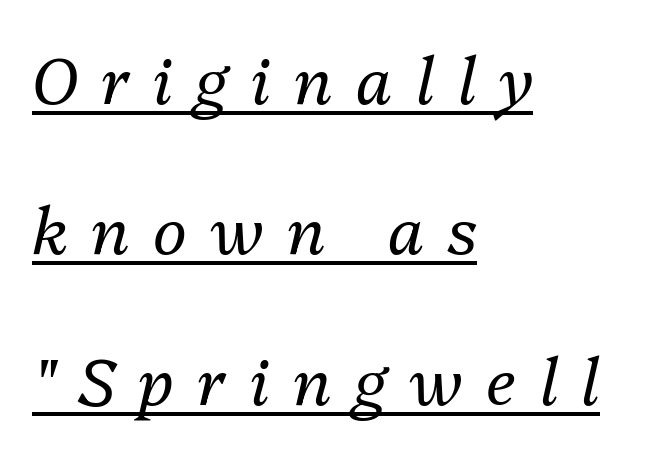
{"italic": "yes", "lean": "right", "slant_degrees": 13, "bold": "no", "weight": "regular", "width": "normal", "stroke_contrast": "medium", "x_height": "medium", "monospaced": "no", "underline": "yes", "align": "left", "line_spacing": "loose", "line_spacing_ratio": 2.35, "letter_spacing": "wide", "letter_spacing_em": 0.37, "glyph_px": 64}
